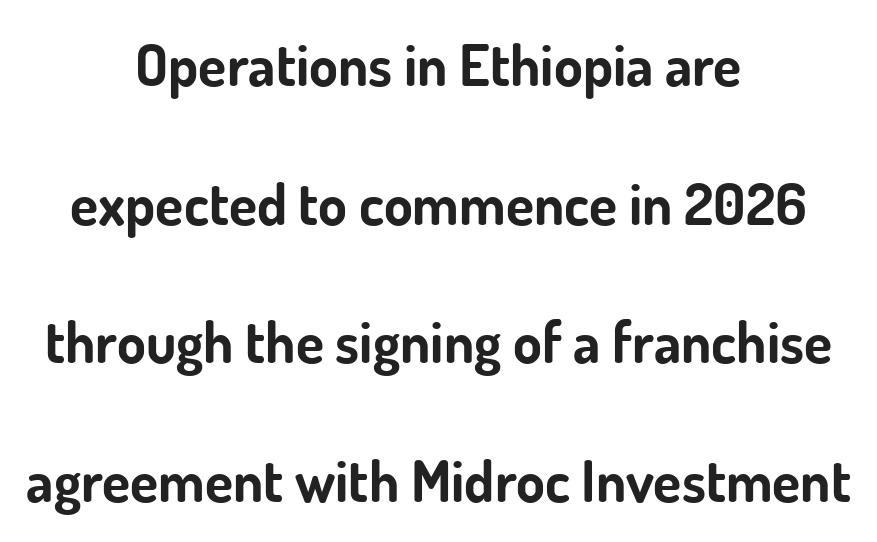
The image shows 58 px bold sans-serif type, upright; set centered, loose line spacing (2.39x), normal letter spacing, not underlined; low stroke contrast and a small x-height.
